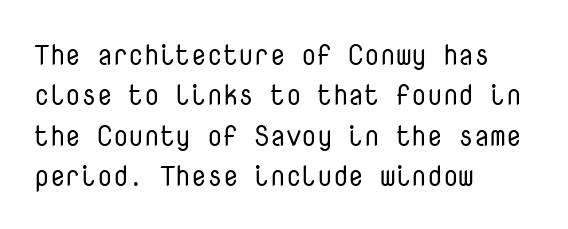
The image shows 28 px regular-weight sans-serif type, upright, monospaced; set left-aligned, normal line spacing (1.44x), normal letter spacing, not underlined; low stroke contrast and a medium x-height.
